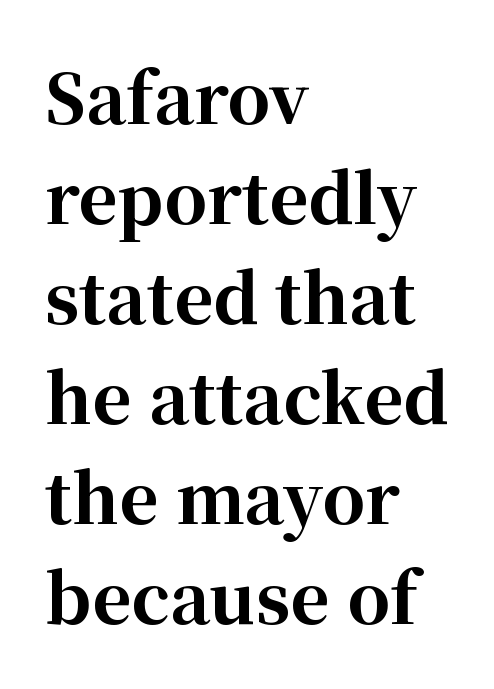
The image shows 68 px bold serif type, upright; set left-aligned, normal line spacing (1.47x), normal letter spacing, not underlined; high stroke contrast and a medium x-height.
